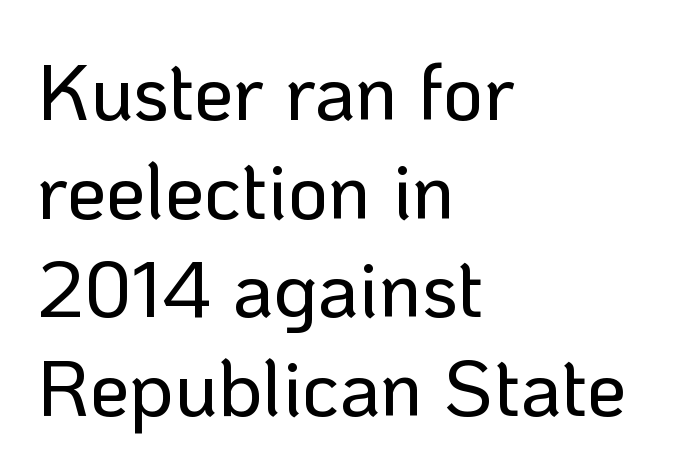
Q: Is the text italic (slanted)? A: No, it is upright.
Q: Is the typeface a serif or a sans-serif typeface? A: Sans-serif.
Q: Is the text underlined? A: No.
Q: How is the paragraph aligned? A: Left-aligned.
Q: Is the spacing between letters normal or unusually wide? A: Normal.
Q: Is the spacing between lines tight, normal or loose? A: Normal.
Q: Width (condensed, normal, or wide)? A: Normal.
Q: Stroke contrast? A: Low.
Q: x-height? A: Medium.
Q: Monospaced? A: No.
